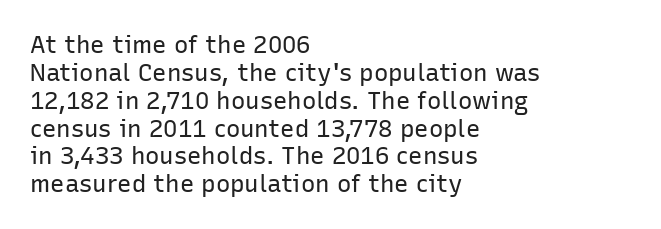
{"italic": "no", "bold": "no", "underline": "no", "align": "left", "line_spacing_ratio": 1.16, "letter_spacing": "normal", "letter_spacing_em": 0.0, "glyph_px": 24}
